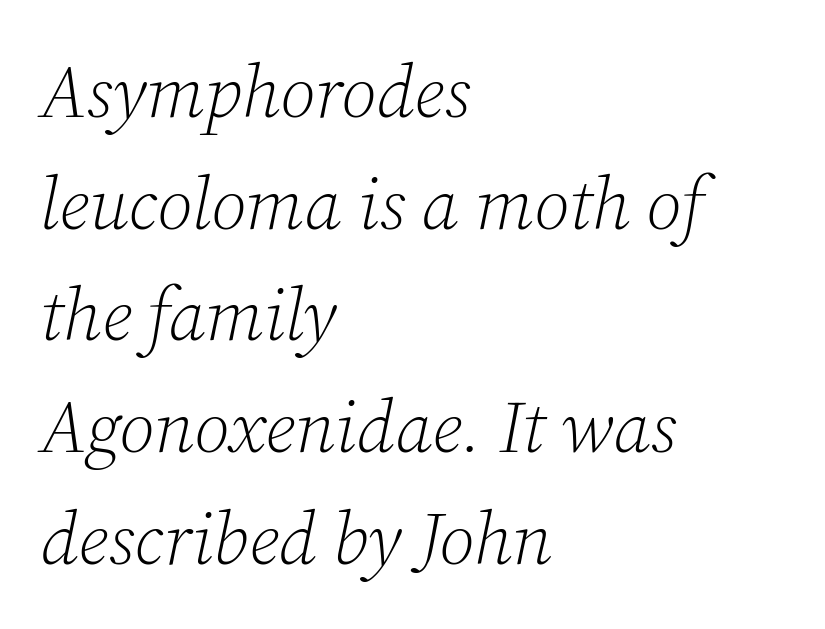
Q: Is the text bold? A: No.
Q: Is the text italic (slanted)? A: Yes, it leans right by about 12 degrees.
Q: Is the typeface a serif or a sans-serif typeface? A: Serif.
Q: Is the text underlined? A: No.
Q: How is the paragraph aligned? A: Left-aligned.
Q: Is the spacing between letters normal or unusually wide? A: Normal.
Q: Is the spacing between lines tight, normal or loose? A: Normal.
Q: Width (condensed, normal, or wide)? A: Normal.
Q: Stroke contrast? A: Low.
Q: x-height? A: Medium.
Q: Monospaced? A: No.
